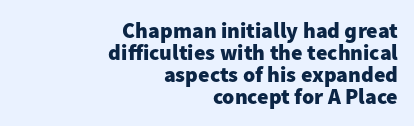
The image shows 22 px bold type, upright; set right-aligned, tight line spacing (1.0x), normal letter spacing, not underlined.
